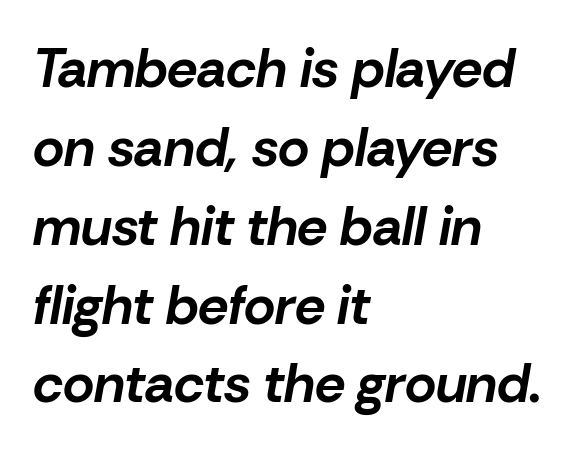
You could not count columns in this text — the font is proportionally spaced. Yep, that's italic — everything's leaning. Compared with typical body copy, the letter spacing here is the same. Any mark beneath the type? The region is blank. Students, this is bold: see how much ink each stroke carries.
